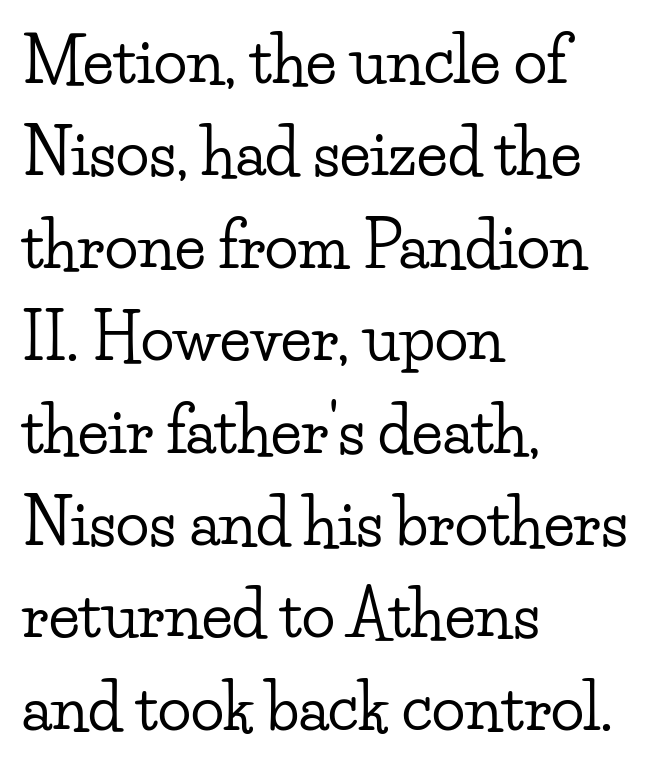
The image shows 62 px wide serif type, upright; set left-aligned, normal line spacing (1.49x), normal letter spacing, not underlined; low stroke contrast and a small x-height.
